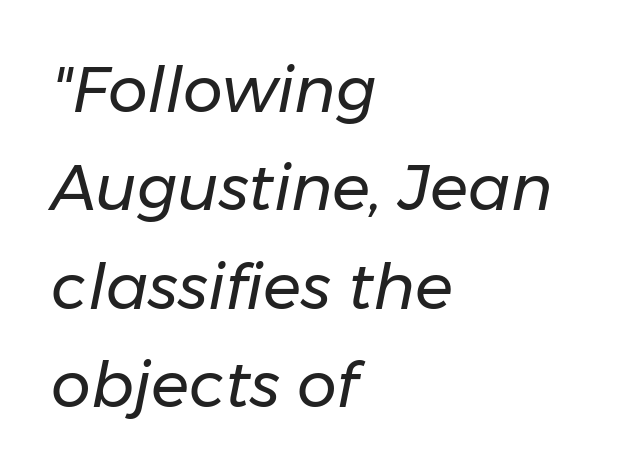
Q: Is the text bold? A: No.
Q: Is the text italic (slanted)? A: Yes, it leans right by about 11 degrees.
Q: Is the text underlined? A: No.
Q: How is the paragraph aligned? A: Left-aligned.
Q: Is the spacing between letters normal or unusually wide? A: Normal.
Q: Is the spacing between lines tight, normal or loose? A: Normal.
Q: Width (condensed, normal, or wide)? A: Normal.
Q: Stroke contrast? A: Low.
Q: x-height? A: Medium.
Q: Monospaced? A: No.
